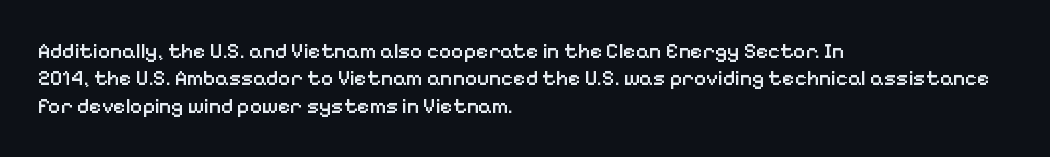
Line beginnings align vertically; line endings do not. Weight: semibold (demi). Tracking here is standard; glyphs follow each other at the usual distance. If you drew a line through each stem, it would be perfectly vertical. Has an underline been added? It has not.
